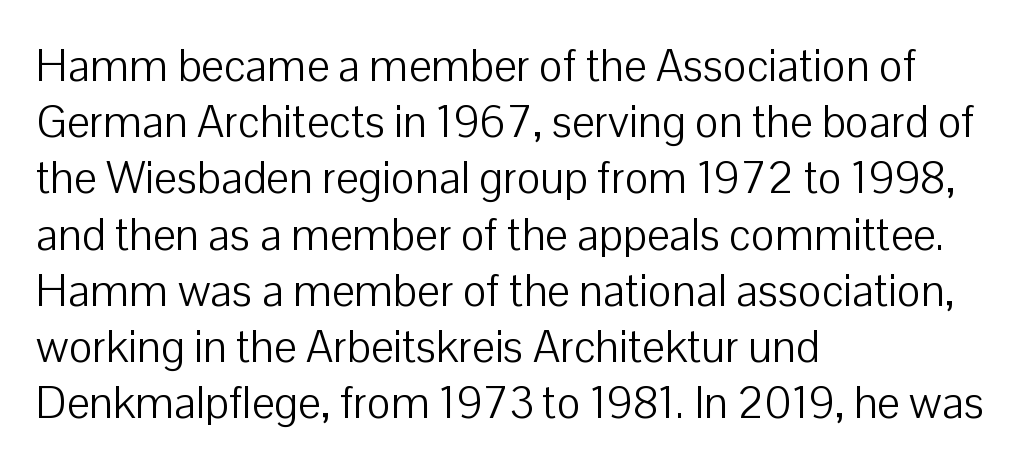
The image shows 45 px light sans-serif type, upright; set left-aligned, normal line spacing (1.25x), normal letter spacing, not underlined; low stroke contrast and a medium x-height.
